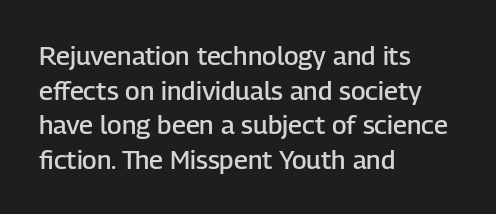
The glyphs have the mass of a demibold cut, below bold. Is the letter spacing exaggerated? No — it looks like the ordinary default. Which margin do the lines hug? The left one — the right edge is uneven. The rows are spaced the way most documents space them. Style check: upright. Has an underline been added? It has not.
